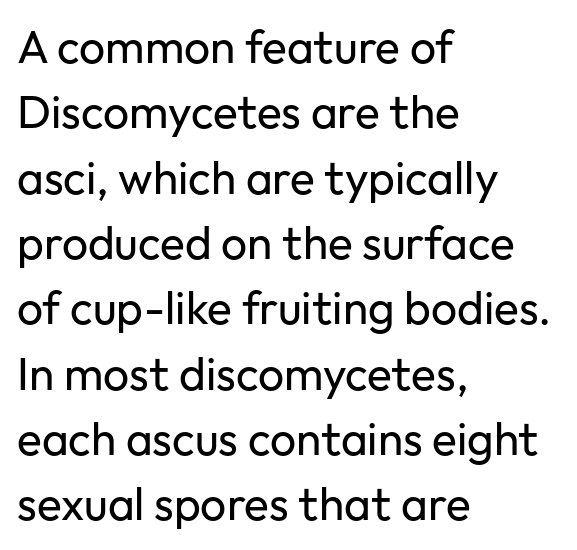
{"serif": "no", "italic": "no", "bold": "no", "weight": "regular", "width": "normal", "stroke_contrast": "low", "x_height": "medium", "monospaced": "no", "underline": "no", "align": "left", "line_spacing": "normal", "line_spacing_ratio": 1.42, "letter_spacing": "normal", "letter_spacing_em": 0.0, "glyph_px": 46}
